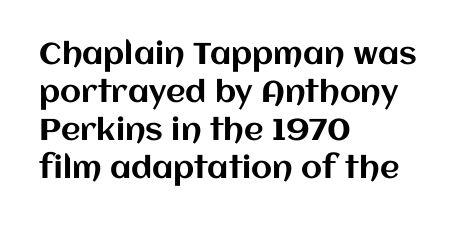
Just letters on the line, the space beneath them empty. Quick note: not italic, upright. Between one letter and the next there's only the usual sliver of space. A typesetter would call this leading conventional body-copy spacing. Here the designer chose a conventional face with non-uniform glyph widths. Visually the block forms a straight wall on the left and a jagged coastline on the right.
